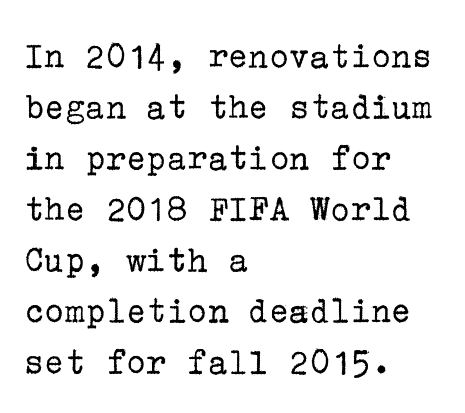
Horizontally, the lines are justified to the leading edge only. The passage shown has conventional tracking throughout. Normally led — the rows are evenly, conventionally spaced. If you drew a line through each stem, it would be perfectly vertical.
